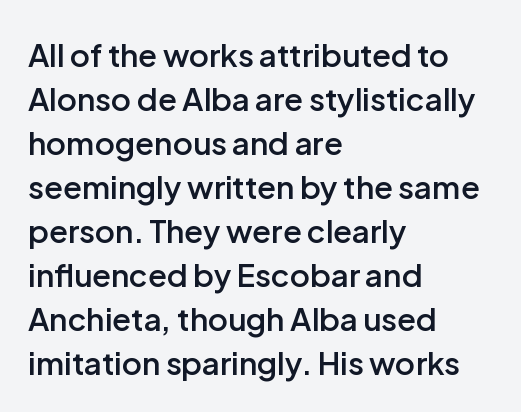
{"serif": "no", "italic": "no", "bold": "semi", "weight": "semibold", "width": "normal", "stroke_contrast": "low", "x_height": "medium", "monospaced": "no", "underline": "no", "align": "left", "line_spacing": "normal", "line_spacing_ratio": 1.42, "letter_spacing": "normal", "letter_spacing_em": 0.0, "glyph_px": 31}
